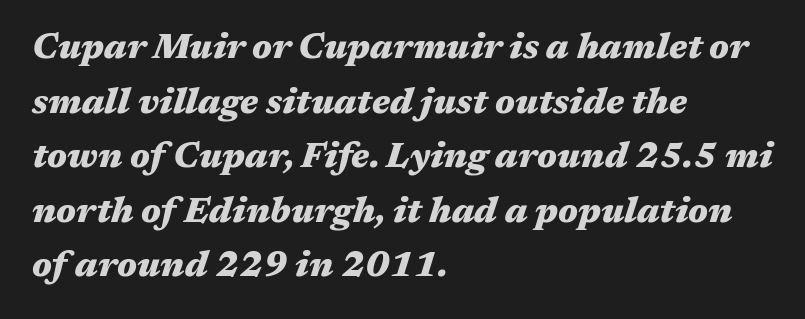
{"italic": "yes", "lean": "right", "slant_degrees": 17, "bold": "yes", "weight": "heavy", "width": "wide", "stroke_contrast": "medium", "x_height": "medium", "monospaced": "no", "underline": "no", "align": "left", "line_spacing": "normal", "line_spacing_ratio": 1.56, "letter_spacing": "normal", "letter_spacing_em": 0.0, "glyph_px": 35}
